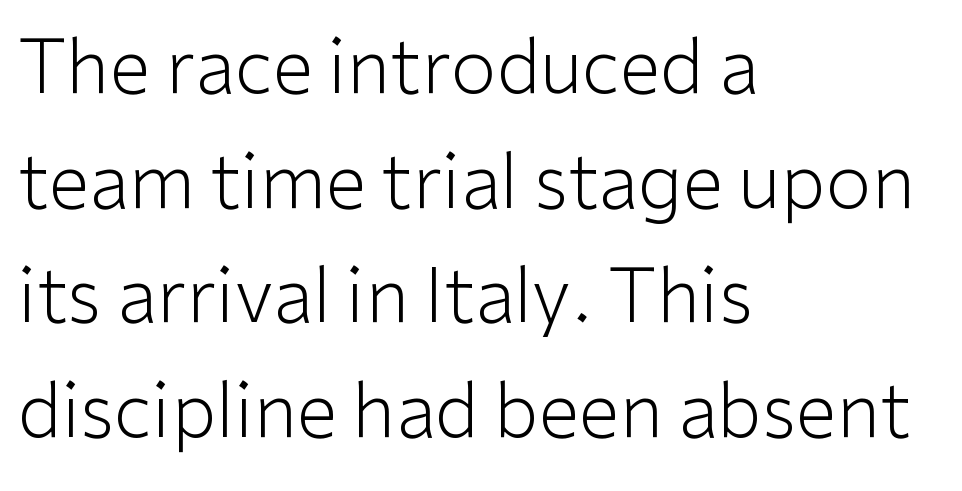
Q: Is the text bold? A: No.
Q: Is the text italic (slanted)? A: No, it is upright.
Q: Is the typeface a serif or a sans-serif typeface? A: Sans-serif.
Q: Is the text underlined? A: No.
Q: How is the paragraph aligned? A: Left-aligned.
Q: Is the spacing between letters normal or unusually wide? A: Normal.
Q: Is the spacing between lines tight, normal or loose? A: Normal.
Q: Width (condensed, normal, or wide)? A: Normal.
Q: Stroke contrast? A: Low.
Q: x-height? A: Medium.
Q: Monospaced? A: No.
